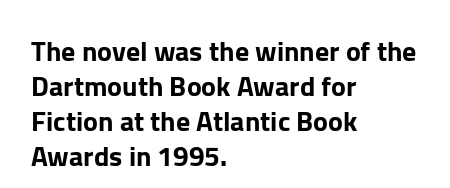
Q: Is the text italic (slanted)? A: No, it is upright.
Q: Is the typeface a serif or a sans-serif typeface? A: Sans-serif.
Q: Is the text underlined? A: No.
Q: How is the paragraph aligned? A: Left-aligned.
Q: Is the spacing between letters normal or unusually wide? A: Normal.
Q: Is the spacing between lines tight, normal or loose? A: Normal.
Q: Width (condensed, normal, or wide)? A: Normal.
Q: Stroke contrast? A: Low.
Q: x-height? A: Medium.
Q: Monospaced? A: No.
